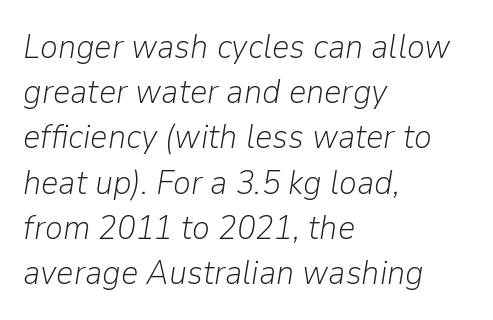
{"italic": "yes", "lean": "right", "slant_degrees": 9, "bold": "no", "weight": "light", "width": "normal", "stroke_contrast": "low", "x_height": "medium", "monospaced": "no", "underline": "no", "align": "left", "line_spacing": "normal", "line_spacing_ratio": 1.33, "letter_spacing": "normal", "letter_spacing_em": 0.0, "glyph_px": 34}
